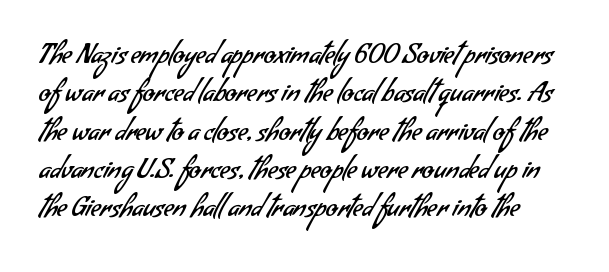
The passage shown is not underscored anywhere. What's the leading like? Ordinary, nothing unusual. No heavy texture on the line: the type isn't bold. The type is set solid horizontally, with unmodified tracking.
